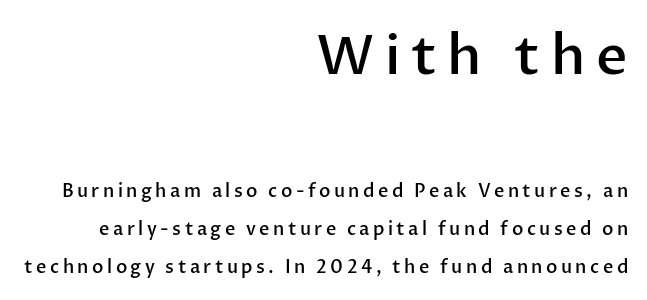
{"serif": "no", "italic": "no", "bold": "semi", "weight": "semibold", "width": "normal", "stroke_contrast": "low", "x_height": "medium", "monospaced": "no", "underline": "no", "align": "right", "line_spacing": "loose", "line_spacing_ratio": 2.11, "larger_block": "first", "size_ratio": 3.06, "glyph_px": 55}
